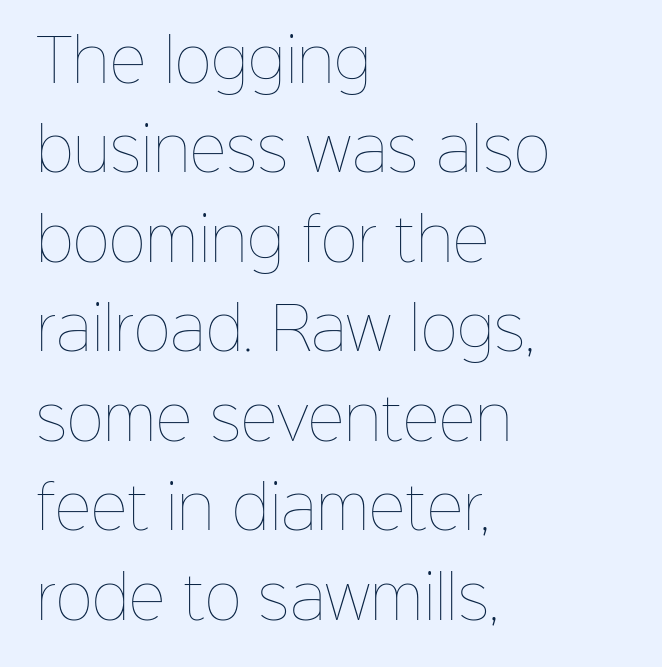
Between one letter and the next there's only the usual sliver of space. Unmarked baselines from the first word to the last. Is this a heavy cut? Hardly; it is regular or lighter. A student would call this left alignment; a typographer would say flush left, rag right. Think of a printed novel: that variable character pitch is what you see here.
